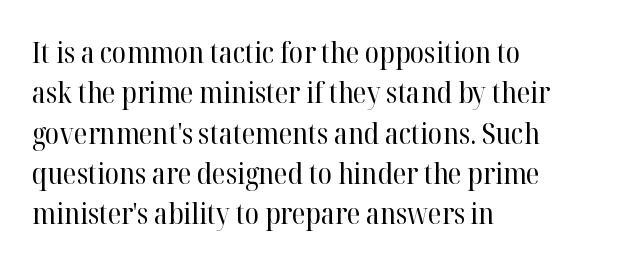
Q: Is the text bold? A: No.
Q: Is the text italic (slanted)? A: No, it is upright.
Q: Is the typeface a serif or a sans-serif typeface? A: Serif.
Q: Is the text underlined? A: No.
Q: How is the paragraph aligned? A: Left-aligned.
Q: Is the spacing between letters normal or unusually wide? A: Normal.
Q: Is the spacing between lines tight, normal or loose? A: Normal.
Q: Width (condensed, normal, or wide)? A: Normal.
Q: Stroke contrast? A: High.
Q: x-height? A: Medium.
Q: Monospaced? A: No.
